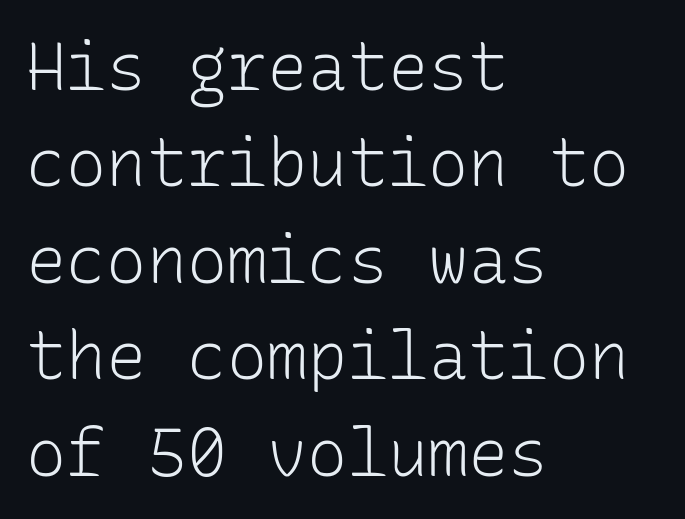
The image shows 67 px light sans-serif type, upright, monospaced; set left-aligned, normal line spacing (1.44x), normal letter spacing, not underlined; low stroke contrast and a medium x-height.
